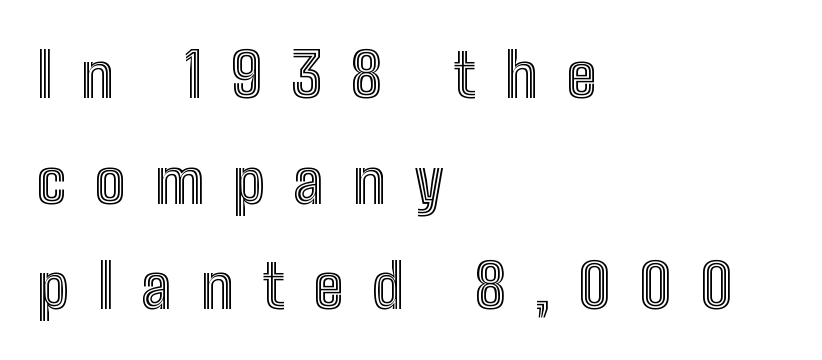
{"italic": "no", "width": "condensed", "x_height": "medium", "monospaced": "no", "underline": "no", "align": "left", "line_spacing_ratio": 1.73, "letter_spacing": "wide", "letter_spacing_em": 0.47, "glyph_px": 61}
